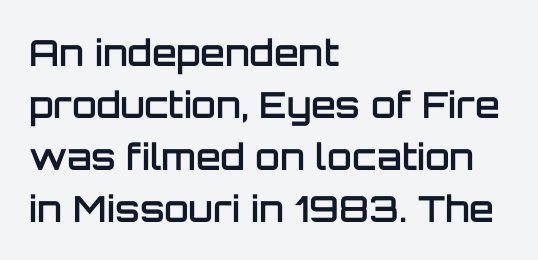
{"serif": "no", "italic": "no", "bold": "semi", "weight": "semibold", "width": "normal", "stroke_contrast": "low", "x_height": "large", "monospaced": "no", "underline": "no", "align": "left", "line_spacing": "normal", "line_spacing_ratio": 1.44, "letter_spacing": "normal", "letter_spacing_em": 0.0, "glyph_px": 36}
